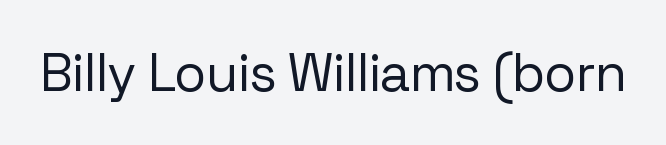
Q: Is the text bold? A: No.
Q: Is the text italic (slanted)? A: No, it is upright.
Q: Is the typeface a serif or a sans-serif typeface? A: Sans-serif.
Q: Is the text underlined? A: No.
Q: Is the spacing between letters normal or unusually wide? A: Normal.
Q: Width (condensed, normal, or wide)? A: Normal.
Q: Stroke contrast? A: Low.
Q: x-height? A: Medium.
Q: Monospaced? A: No.
